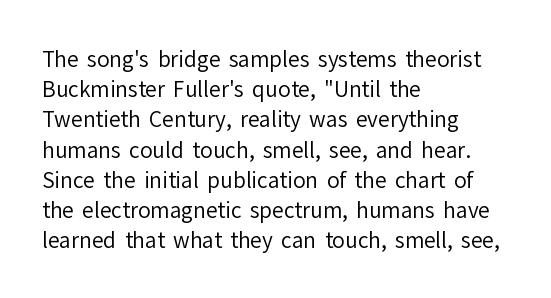
Q: Is the text bold? A: No.
Q: Is the text italic (slanted)? A: No, it is upright.
Q: Is the text underlined? A: No.
Q: How is the paragraph aligned? A: Left-aligned.
Q: Is the spacing between letters normal or unusually wide? A: Normal.
Q: Is the spacing between lines tight, normal or loose? A: Normal.
